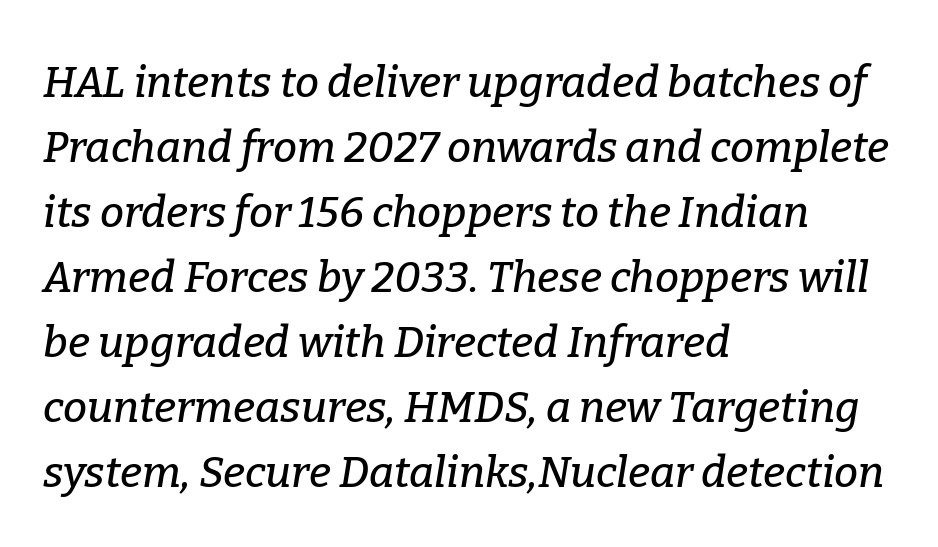
The image shows 43 px serif type, italic (leaning right); set left-aligned, normal line spacing (1.51x), normal letter spacing, not underlined; low stroke contrast and a medium x-height.
